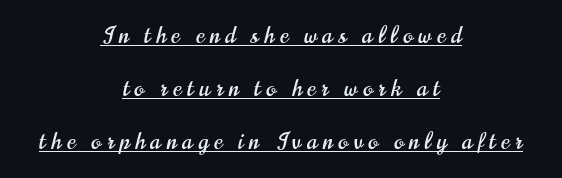
{"underline": "yes", "align": "center", "line_spacing": "loose", "line_spacing_ratio": 2.31, "letter_spacing": "wide", "letter_spacing_em": 0.25, "glyph_px": 23}
